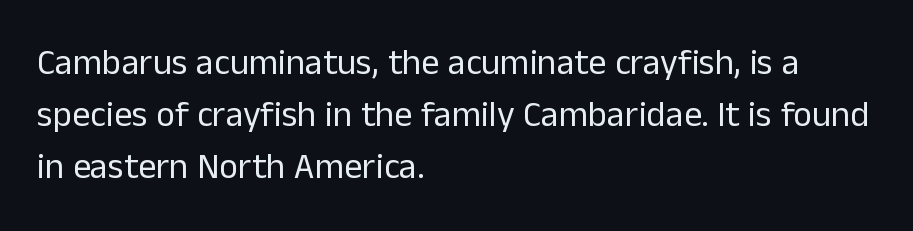
{"serif": "no", "italic": "no", "bold": "no", "weight": "regular", "width": "normal", "stroke_contrast": "low", "x_height": "medium", "monospaced": "no", "underline": "no", "align": "left", "line_spacing": "normal", "line_spacing_ratio": 1.45, "letter_spacing": "normal", "letter_spacing_em": 0.0, "glyph_px": 36}
